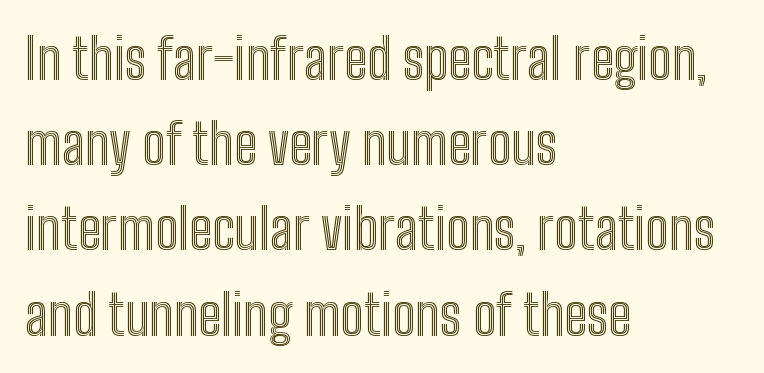
Q: Is the text italic (slanted)? A: No, it is upright.
Q: Is the text underlined? A: No.
Q: How is the paragraph aligned? A: Left-aligned.
Q: Is the spacing between letters normal or unusually wide? A: Normal.
Q: Is the spacing between lines tight, normal or loose? A: Normal.
Q: Width (condensed, normal, or wide)? A: Condensed.
Q: x-height? A: Medium.
Q: Monospaced? A: No.
